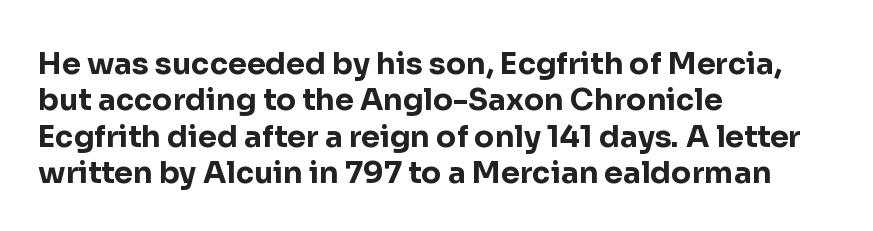
Q: Is the text bold? A: Yes.
Q: Is the text italic (slanted)? A: No, it is upright.
Q: Is the typeface a serif or a sans-serif typeface? A: Sans-serif.
Q: Is the text underlined? A: No.
Q: How is the paragraph aligned? A: Left-aligned.
Q: Is the spacing between letters normal or unusually wide? A: Normal.
Q: Width (condensed, normal, or wide)? A: Normal.
Q: Stroke contrast? A: Low.
Q: x-height? A: Medium.
Q: Monospaced? A: No.
